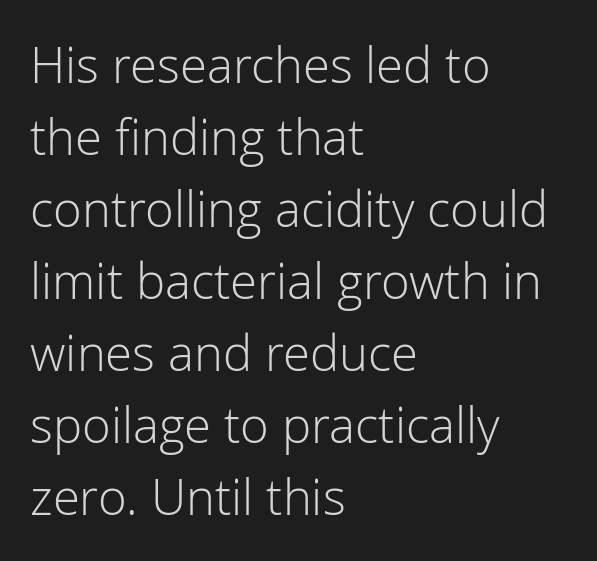
{"serif": "no", "italic": "no", "bold": "no", "weight": "light", "width": "normal", "stroke_contrast": "low", "x_height": "medium", "monospaced": "no", "underline": "no", "align": "left", "line_spacing": "normal", "line_spacing_ratio": 1.47, "letter_spacing": "normal", "letter_spacing_em": 0.0, "glyph_px": 49}
